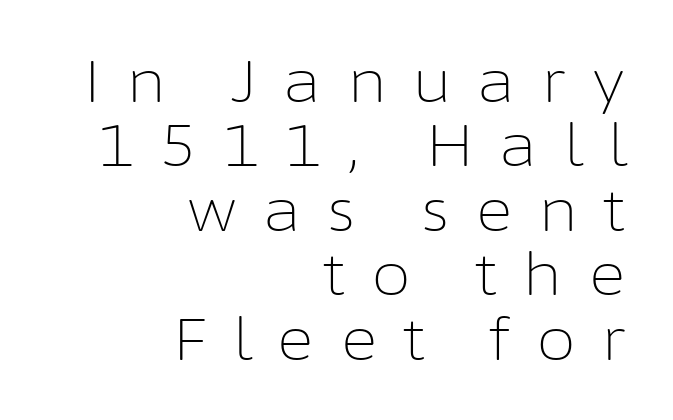
The image shows 58 px light sans-serif type, upright; set right-aligned, tight line spacing (1.11x), unusually wide letter spacing (+0.43 em), not underlined; low stroke contrast and a medium x-height.
